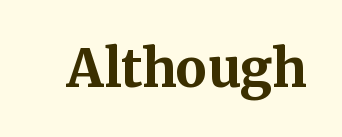
This rendering employs a face with finishing strokes, i.e., a serif. Default kerning and tracking; the words read as compact shapes. A full-strength bold gives these letters their thick strokes. Note the varied advance widths — an 'i' is clearly narrower than an 'm'.
